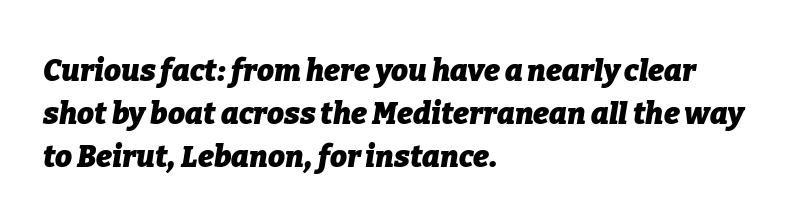
The image shows 30 px heavy type, italic (leaning right); set left-aligned, normal line spacing (1.44x), normal letter spacing, not underlined; low stroke contrast and a medium x-height.
